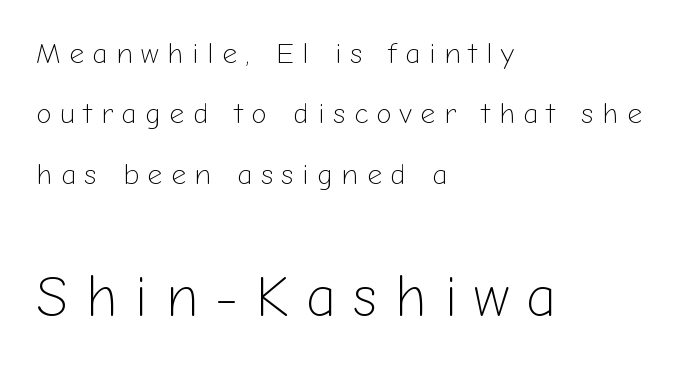
The image shows 58 px light sans-serif type, upright; set left-aligned, loose line spacing (2.08x), unusually wide letter spacing (+0.29 em), not underlined; the second (bottom) block is 2.0x larger; low stroke contrast and a medium x-height.
